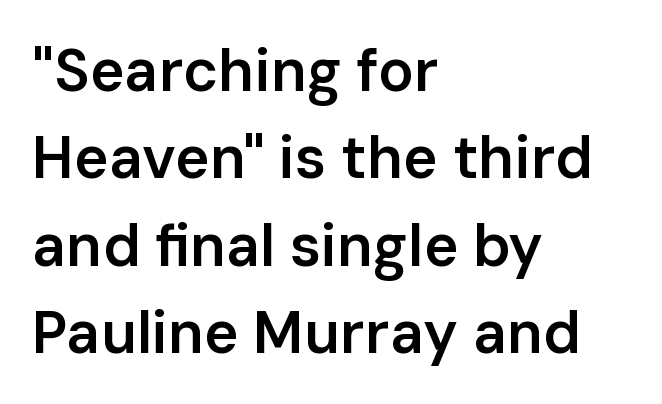
{"serif": "no", "italic": "no", "bold": "semi", "weight": "semibold", "width": "normal", "stroke_contrast": "low", "x_height": "medium", "monospaced": "no", "underline": "no", "align": "left", "line_spacing": "normal", "line_spacing_ratio": 1.48, "letter_spacing": "normal", "letter_spacing_em": 0.0, "glyph_px": 59}
